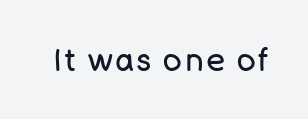
The image shows 31 px regular-weight sans-serif type, upright; set not underlined; low stroke contrast and a large x-height.
